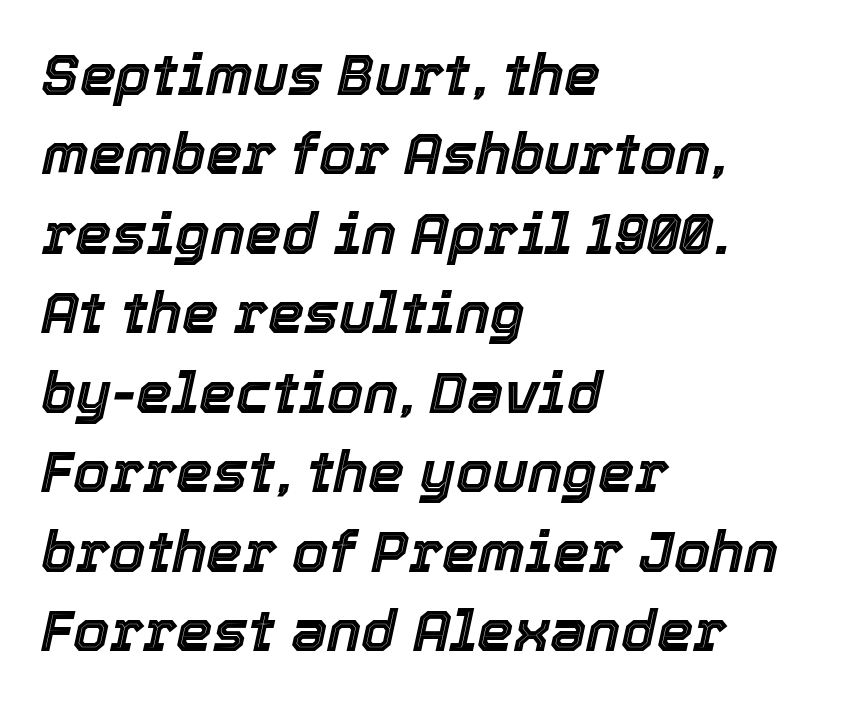
Q: Is the text italic (slanted)? A: Yes, it leans right by about 12 degrees.
Q: Is the text underlined? A: No.
Q: How is the paragraph aligned? A: Left-aligned.
Q: Is the spacing between letters normal or unusually wide? A: Normal.
Q: Is the spacing between lines tight, normal or loose? A: Normal.
Q: Width (condensed, normal, or wide)? A: Normal.
Q: x-height? A: Medium.
Q: Monospaced? A: No.
